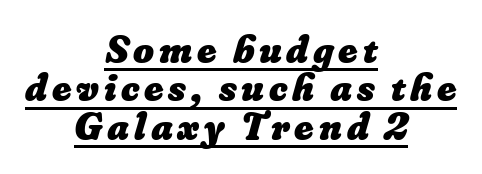
Quick note: underline on. Leading is clearly below the norm, producing a dense column. The letters advance in unequal steps, a hallmark of proportional type. Notice how the passage keeps no hard edge, just a central spine. Typographic density is high because the face is bold.
